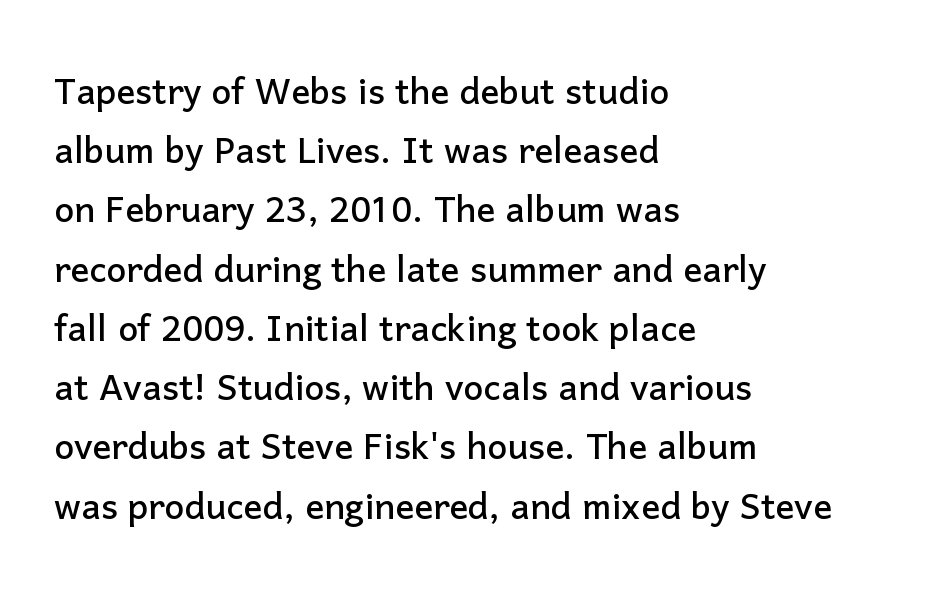
A roman cut, with each character standing at attention. A clean baseline with only descenders dipping below it. Note: no serifs on the glyphs. Which margin do the lines hug? The left one — the right edge is uneven. These lines keep a tight, regular rhythm from letter to letter. The rendering uses natural spacing where letterforms have individual widths.
